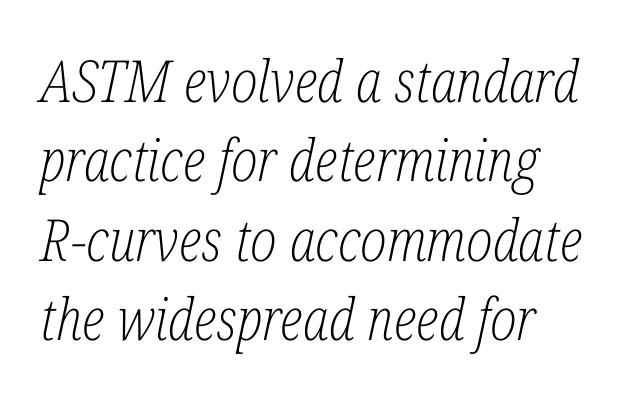
Looks like regular typesetting: each glyph gets only the width it needs. Check under the words: just untouched page. Spacing between characters is what you'd get straight out of the box. Summary of weight: not heavy and not bold. Compared with typical paragraphs, the rows here are spaced about the same. Posture: slanted.
